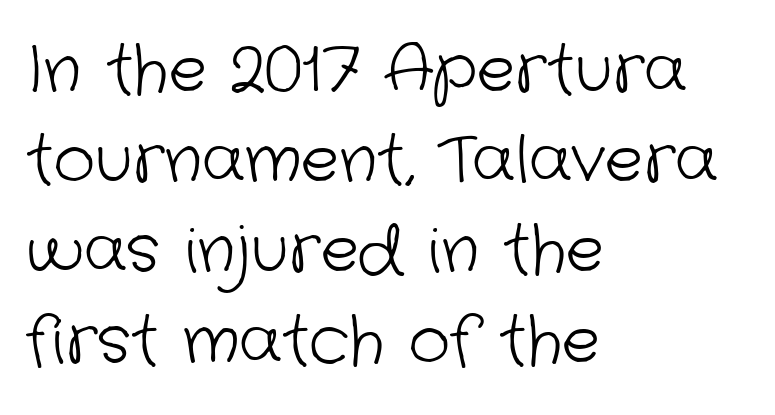
Quick note: underline off. The cut favours lightness, reaching ordinary text weight at its darkest. One glance says typical: line gaps are just what's usual. Note the varied advance widths — an 'i' is clearly narrower than an 'm'.
